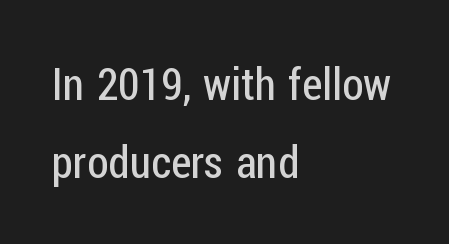
{"serif": "no", "italic": "no", "bold": "no", "weight": "regular", "width": "condensed", "stroke_contrast": "low", "x_height": "medium", "monospaced": "no", "underline": "no", "align": "left", "line_spacing_ratio": 1.78, "letter_spacing": "normal", "letter_spacing_em": 0.0, "glyph_px": 44}
